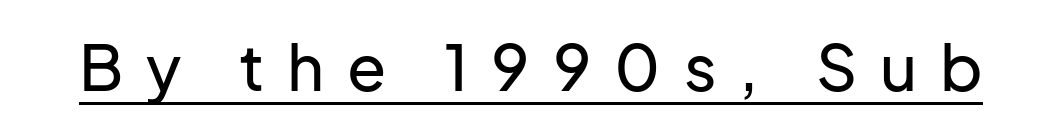
Every character sits straight up, as roman type does. Each letter keeps its own natural width here, so spacing adapts to shape. Beneath each row of characters lies a ruled line. Tracking here is generous; glyphs stand well apart from one another. The designer went with a sans here, leaving each stem footless.
